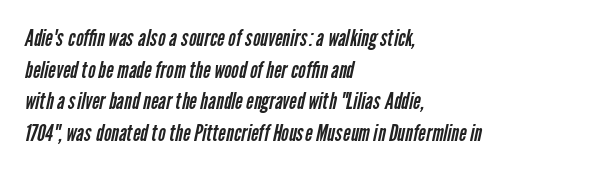
Q: Is the text bold? A: No.
Q: Is the text underlined? A: No.
Q: How is the paragraph aligned? A: Left-aligned.
Q: Is the spacing between letters normal or unusually wide? A: Normal.
Q: Is the spacing between lines tight, normal or loose? A: Normal.
